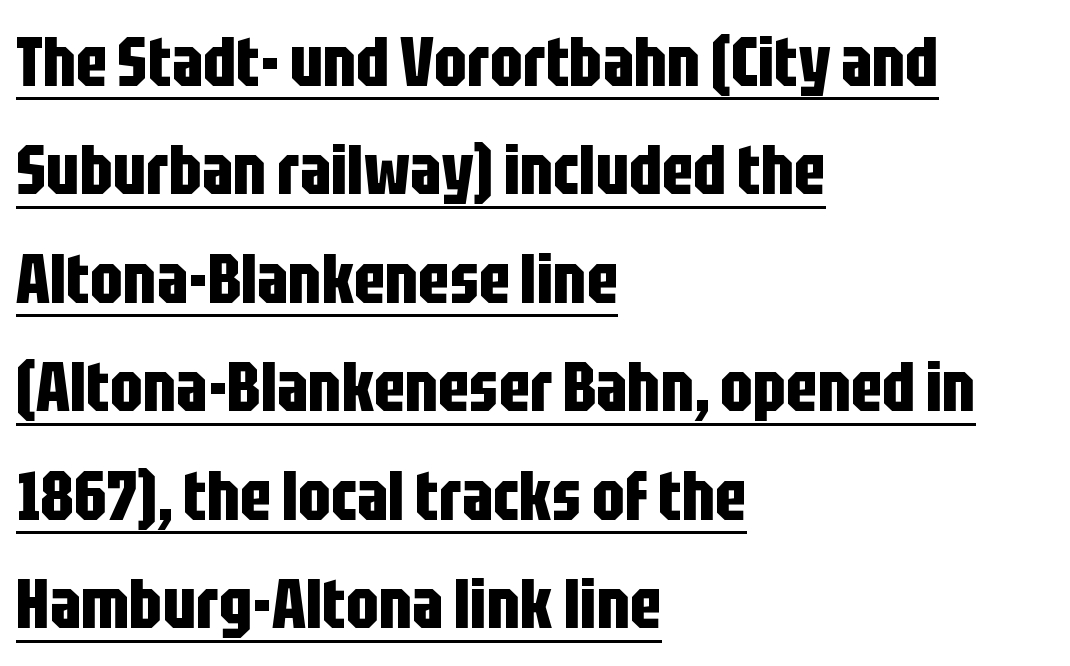
You can tell it's not italic because the verticals are truly vertical. No feet cap the strokes, marking this as sans-serif type. Horizontally, the lines are justified to the leading edge only. You could not count columns in this text — the font is proportionally spaced.
